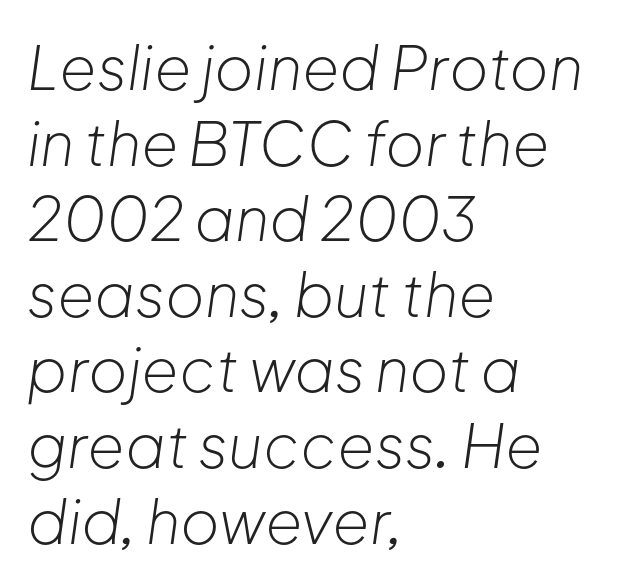
If you measured baseline to baseline, you'd find a middling distance. Each letter keeps its own natural width here, so spacing adapts to shape. Think standard paragraph weight, or any step lighter than that. The letters are slanted; this is an italic face. Alignment: flush left. Standard letterfit; no display-style spreading of the glyphs.
